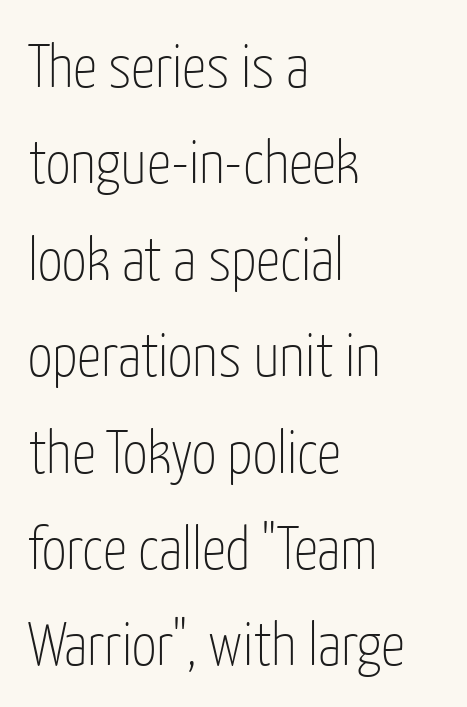
The image shows 61 px thin, condensed sans-serif type, upright; set left-aligned, normal line spacing (1.58x), normal letter spacing, not underlined; low stroke contrast and a medium x-height.
